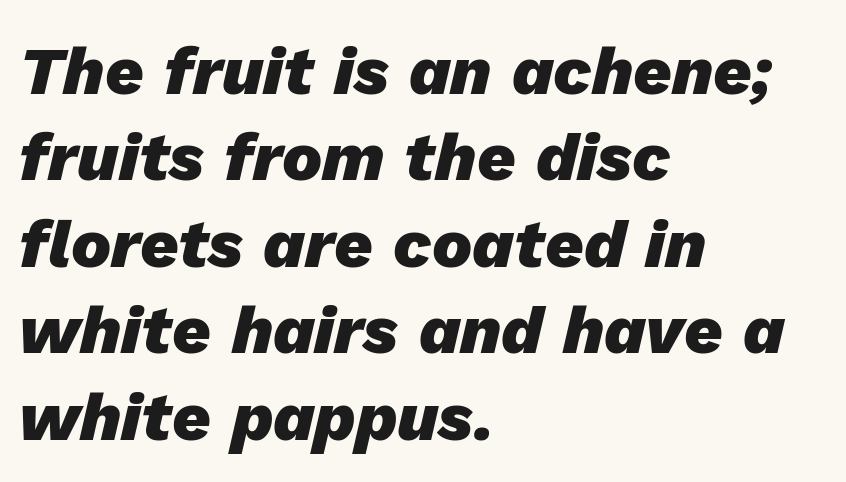
The image shows 67 px heavy type, italic (leaning right); set left-aligned, normal line spacing (1.29x), normal letter spacing, not underlined; low stroke contrast and a medium x-height.
